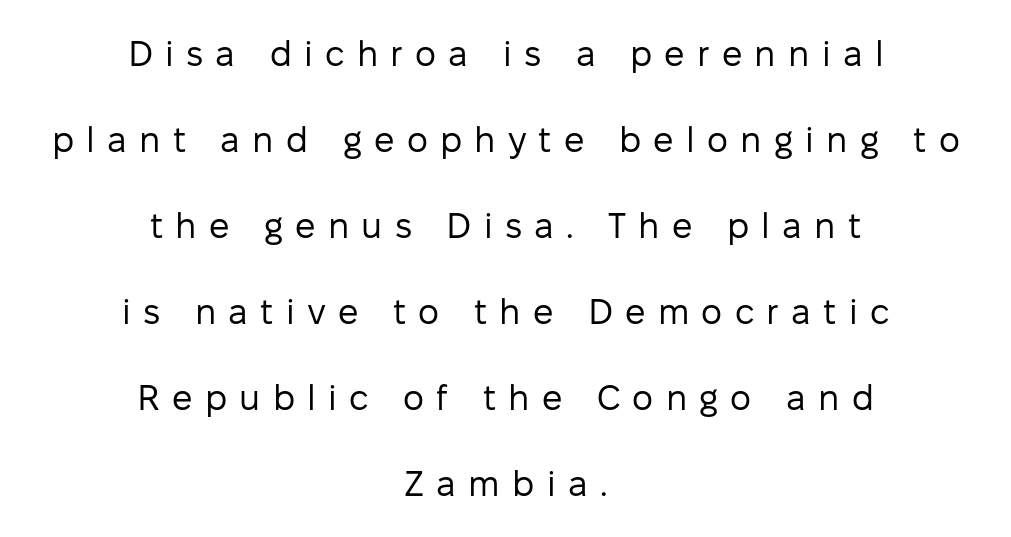
Q: Is the text bold? A: No.
Q: Is the text italic (slanted)? A: No, it is upright.
Q: Is the typeface a serif or a sans-serif typeface? A: Sans-serif.
Q: Is the text underlined? A: No.
Q: How is the paragraph aligned? A: Centered.
Q: Is the spacing between letters normal or unusually wide? A: Unusually wide.
Q: Is the spacing between lines tight, normal or loose? A: Loose.
Q: Width (condensed, normal, or wide)? A: Normal.
Q: Stroke contrast? A: Low.
Q: x-height? A: Medium.
Q: Monospaced? A: No.
